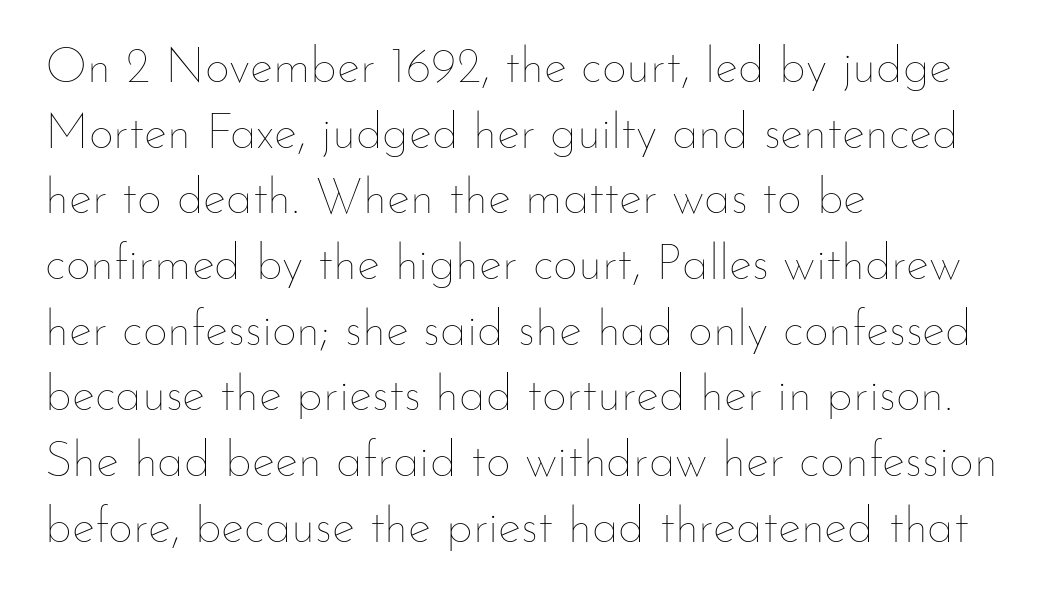
The image shows 49 px thin type, upright; set left-aligned, normal line spacing (1.34x), normal letter spacing, not underlined; low stroke contrast and a small x-height.
